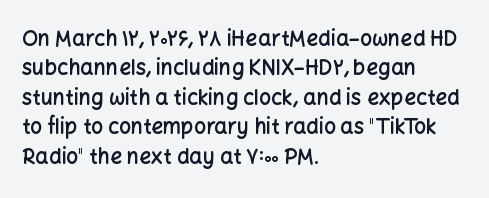
The image shows 21 px text type, upright; set left-aligned, normal line spacing (1.4x), normal letter spacing, not underlined.
